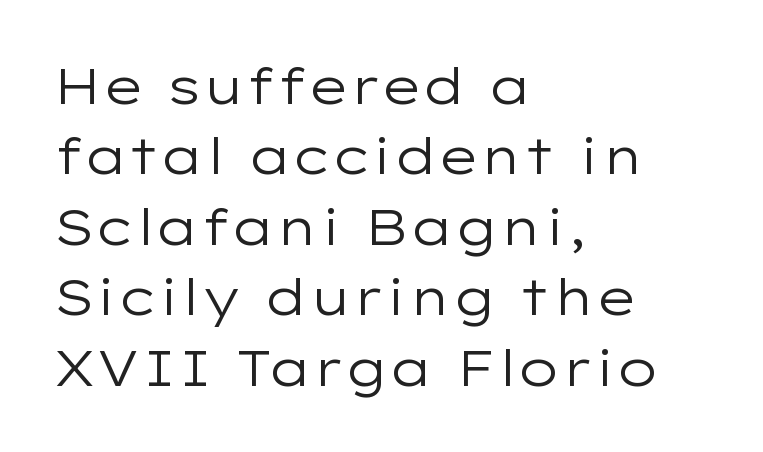
The image shows 51 px regular-weight, wide sans-serif type, upright; set left-aligned, normal line spacing (1.38x), normal letter spacing, not underlined; low stroke contrast and a medium x-height.
